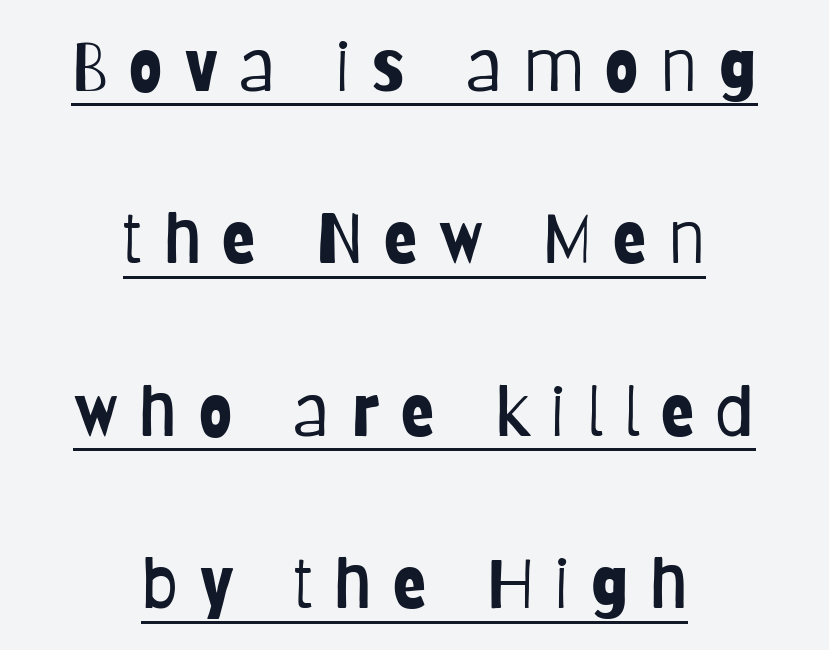
Proportional: the letters do not fall into vertical columns. Is there any slant? The stems are plumb. The passage is arranged like a title page — every line centered. In terms of letterspacing, this is a distinctly airy, spread setting. Weight: not bold — regular or lighter.
